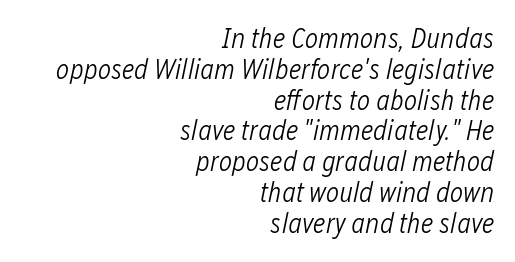
{"italic": "yes", "lean": "right", "slant_degrees": 12, "bold": "no", "weight": "light", "width": "condensed", "stroke_contrast": "low", "x_height": "medium", "monospaced": "no", "underline": "no", "align": "right", "line_spacing": "tight", "line_spacing_ratio": 1.1, "letter_spacing": "normal", "letter_spacing_em": 0.0, "glyph_px": 28}
